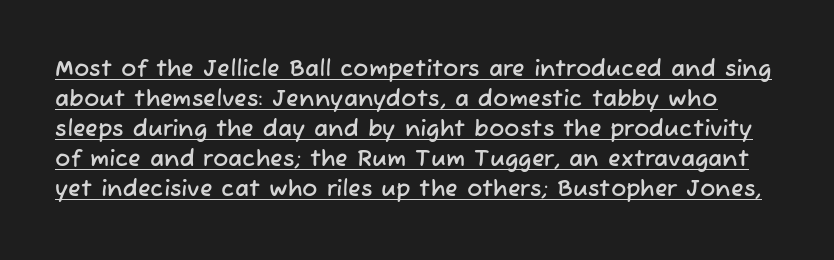
Q: Is the text underlined? A: Yes.
Q: Is the spacing between letters normal or unusually wide? A: Normal.
Q: Is the spacing between lines tight, normal or loose? A: Normal.
